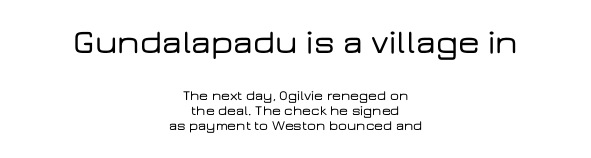
Serifs: no, the terminals of the letterforms are clean. Spacing verdict: proportional, widths tailored to each character. Vertically, the passage feels compressed, each row crowding the next. There is no visible air inserted between adjacent glyphs. The letters in the upper block stand taller than those in the block below. The strip under each line holds only bare page.
